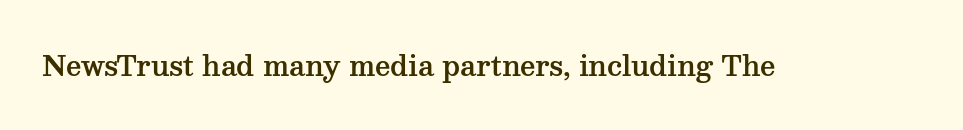
{"italic": "no", "underline": "no", "letter_spacing": "normal", "letter_spacing_em": 0.0, "glyph_px": 27}
